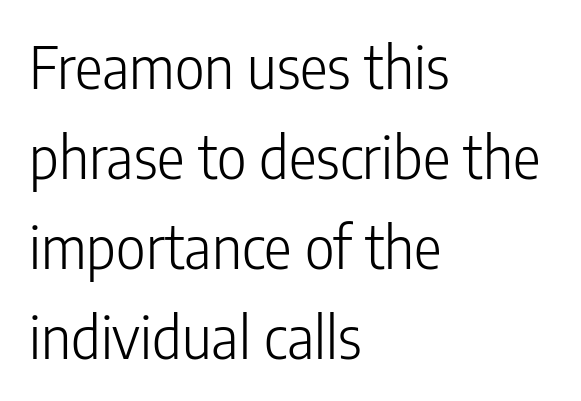
The image shows 58 px light, condensed sans-serif type, upright; set left-aligned, normal line spacing (1.55x), normal letter spacing, not underlined; low stroke contrast and a medium x-height.
